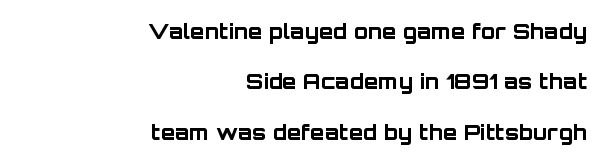
Q: Is the text bold? A: Yes.
Q: Is the text italic (slanted)? A: No, it is upright.
Q: Is the text underlined? A: No.
Q: How is the paragraph aligned? A: Right-aligned.
Q: Is the spacing between letters normal or unusually wide? A: Normal.
Q: Is the spacing between lines tight, normal or loose? A: Loose.
